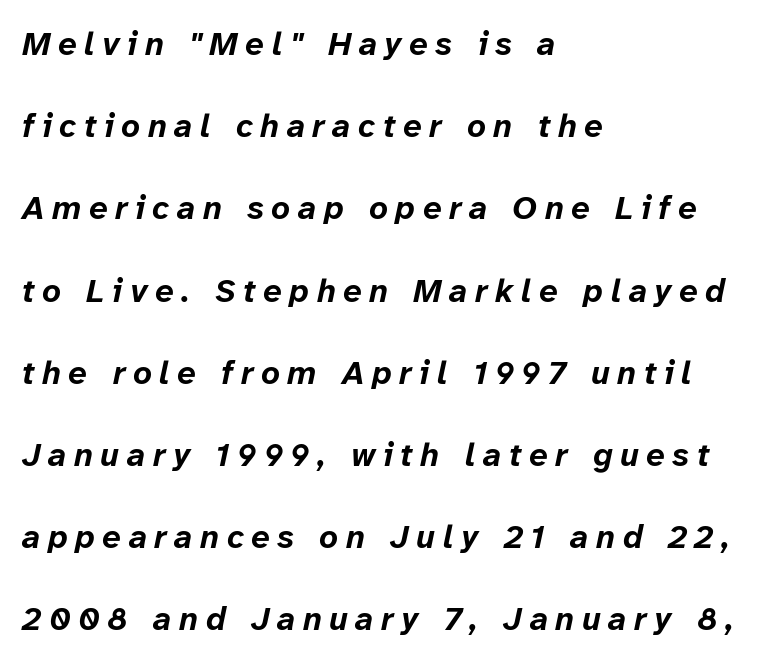
Q: Is the text bold? A: Yes.
Q: Is the text italic (slanted)? A: Yes, it leans right by about 12 degrees.
Q: Is the text underlined? A: No.
Q: How is the paragraph aligned? A: Left-aligned.
Q: Is the spacing between letters normal or unusually wide? A: Unusually wide.
Q: Is the spacing between lines tight, normal or loose? A: Loose.
Q: Width (condensed, normal, or wide)? A: Normal.
Q: Stroke contrast? A: Low.
Q: x-height? A: Medium.
Q: Monospaced? A: No.
